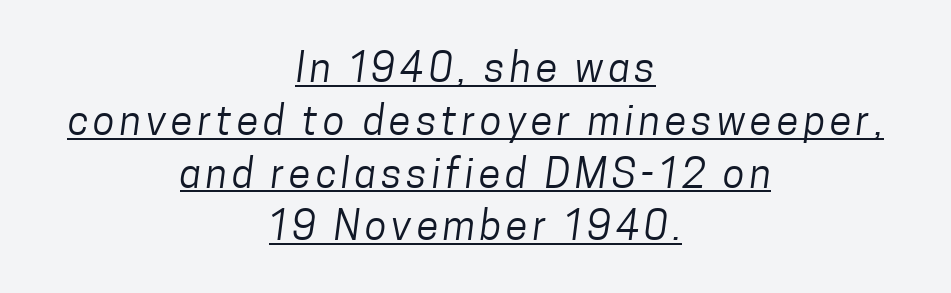
Q: Is the text bold? A: No.
Q: Is the typeface a serif or a sans-serif typeface? A: Sans-serif.
Q: Is the text underlined? A: Yes.
Q: How is the paragraph aligned? A: Centered.
Q: Is the spacing between lines tight, normal or loose? A: Normal.
Q: Width (condensed, normal, or wide)? A: Condensed.
Q: Stroke contrast? A: Low.
Q: x-height? A: Medium.
Q: Monospaced? A: No.
